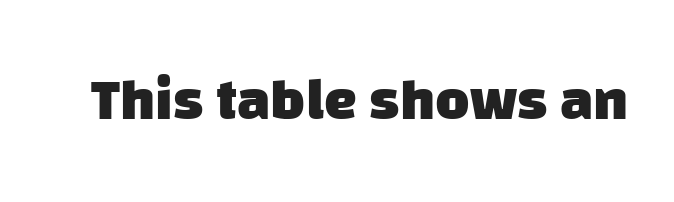
The type is set solid horizontally, with unmodified tracking. Type without underlining. You could not count columns in this text — the font is proportionally spaced. The rendering uses a bold face; every stroke is thick and dark.
